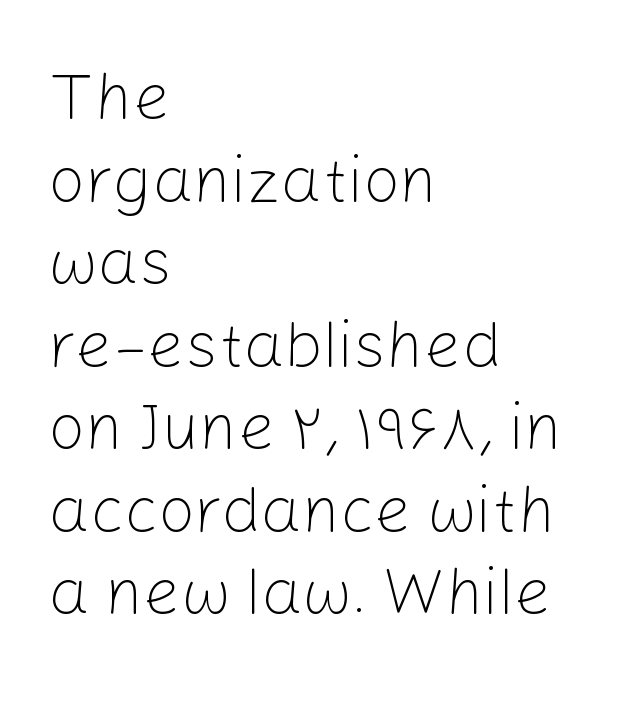
{"serif": "no", "italic": "no", "bold": "no", "weight": "light", "width": "normal", "stroke_contrast": "low", "x_height": "medium", "monospaced": "no", "underline": "no", "align": "left", "line_spacing": "normal", "line_spacing_ratio": 1.27, "letter_spacing": "normal", "letter_spacing_em": 0.0, "glyph_px": 65}
